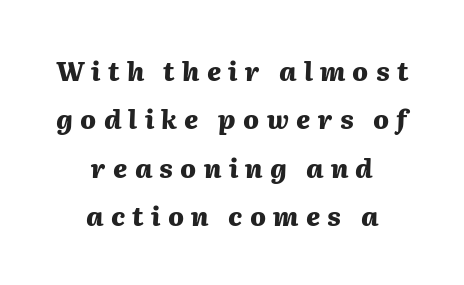
The image shows 26 px bold type, italic (leaning right); set centered, line spacing 1.86x, unusually wide letter spacing (+0.28 em), not underlined.
